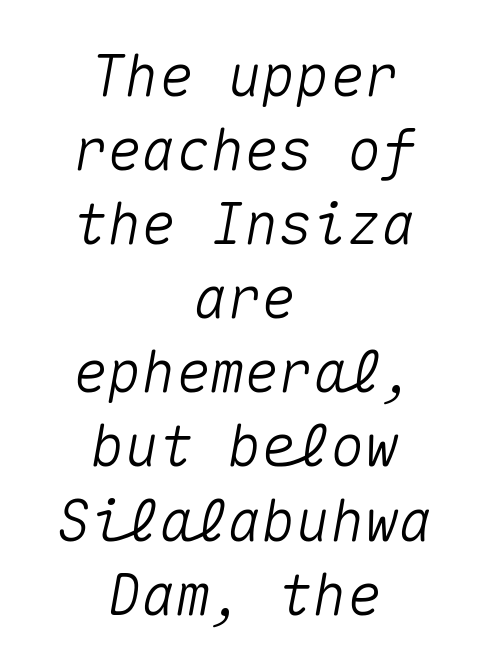
{"italic": "yes", "lean": "right", "slant_degrees": 10, "width": "normal", "stroke_contrast": "medium", "x_height": "medium", "monospaced": "yes", "underline": "no", "align": "center", "line_spacing": "normal", "line_spacing_ratio": 1.3, "letter_spacing": "normal", "letter_spacing_em": 0.0, "glyph_px": 57}
